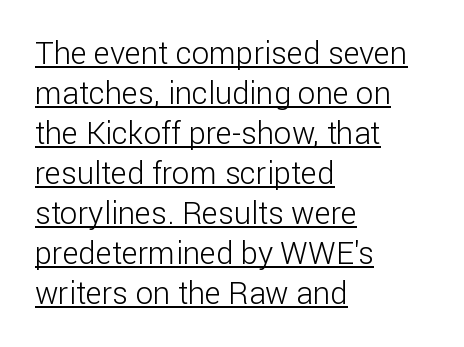
{"serif": "no", "italic": "no", "bold": "no", "weight": "light", "width": "normal", "stroke_contrast": "low", "x_height": "medium", "monospaced": "no", "underline": "yes", "align": "left", "line_spacing": "normal", "line_spacing_ratio": 1.29, "letter_spacing": "normal", "letter_spacing_em": 0.0, "glyph_px": 31}
